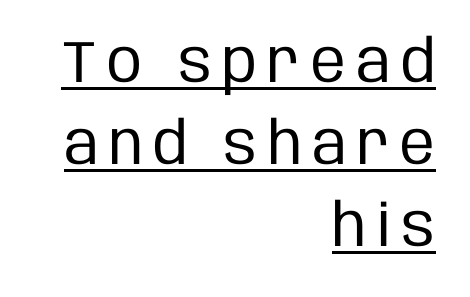
The image shows 59 px regular-weight, condensed sans-serif type, upright; set right-aligned, normal line spacing (1.39x), underlined; low stroke contrast and a large x-height.
